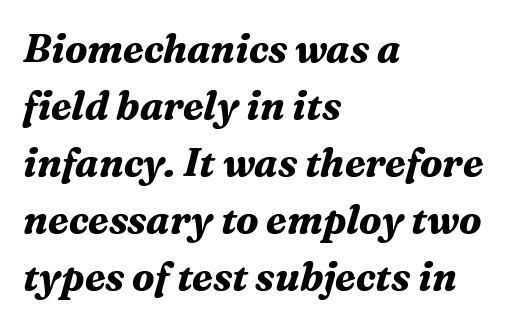
The image shows 39 px bold serif type, italic (leaning right); set left-aligned, normal line spacing (1.46x), normal letter spacing, not underlined; medium stroke contrast and a medium x-height.
